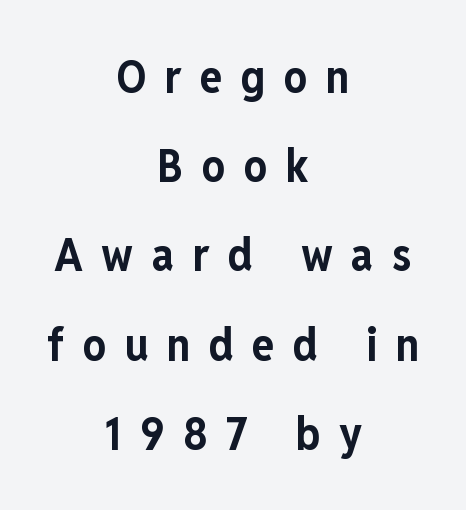
Q: Is the text bold? A: Yes.
Q: Is the text italic (slanted)? A: No, it is upright.
Q: Is the typeface a serif or a sans-serif typeface? A: Sans-serif.
Q: Is the text underlined? A: No.
Q: How is the paragraph aligned? A: Centered.
Q: Is the spacing between letters normal or unusually wide? A: Unusually wide.
Q: Is the spacing between lines tight, normal or loose? A: Loose.
Q: Width (condensed, normal, or wide)? A: Condensed.
Q: Stroke contrast? A: Low.
Q: x-height? A: Medium.
Q: Monospaced? A: No.
